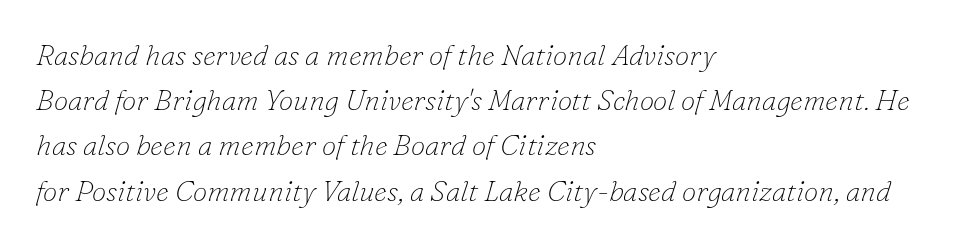
The ragged edge is on the right, which tells us the setting is flush left. Inter-character spacing is left at the font's built-in metrics. Reading down the column, the eye jumps a familiar distance to each next line. I'd call this a serif setting — the letters wear small feet. Looks like regular typesetting: each glyph gets only the width it needs. The strokes are not fattened; the text isn't bold.
